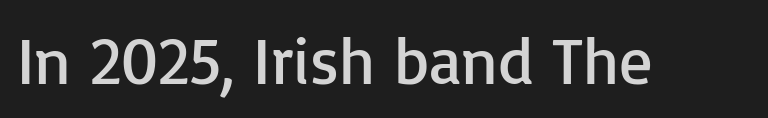
{"serif": "no", "italic": "no", "bold": "no", "weight": "regular", "width": "normal", "stroke_contrast": "low", "x_height": "medium", "monospaced": "no", "underline": "no", "letter_spacing": "normal", "letter_spacing_em": 0.0, "glyph_px": 66}
